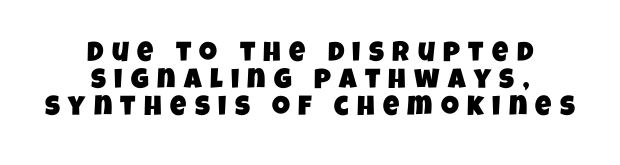
Q: Is the typeface a serif or a sans-serif typeface? A: Sans-serif.
Q: Is the text underlined? A: No.
Q: How is the paragraph aligned? A: Centered.
Q: Is the spacing between letters normal or unusually wide? A: Unusually wide.
Q: Is the spacing between lines tight, normal or loose? A: Tight.
Q: Width (condensed, normal, or wide)? A: Condensed.
Q: Stroke contrast? A: Low.
Q: x-height? A: Large.
Q: Monospaced? A: No.
